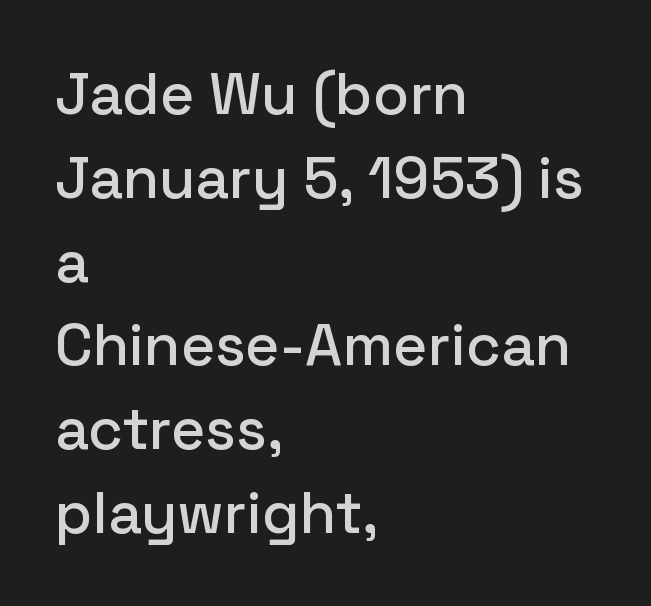
Q: Is the text italic (slanted)? A: No, it is upright.
Q: Is the typeface a serif or a sans-serif typeface? A: Sans-serif.
Q: Is the text underlined? A: No.
Q: How is the paragraph aligned? A: Left-aligned.
Q: Is the spacing between letters normal or unusually wide? A: Normal.
Q: Is the spacing between lines tight, normal or loose? A: Normal.
Q: Width (condensed, normal, or wide)? A: Normal.
Q: Stroke contrast? A: Low.
Q: x-height? A: Medium.
Q: Monospaced? A: No.
